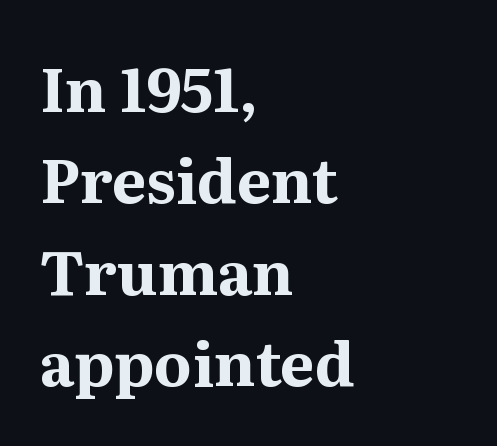
{"serif": "yes", "italic": "no", "bold": "yes", "weight": "bold", "width": "normal", "stroke_contrast": "medium", "x_height": "medium", "monospaced": "no", "underline": "no", "align": "left", "line_spacing": "normal", "line_spacing_ratio": 1.5, "letter_spacing": "normal", "letter_spacing_em": 0.0, "glyph_px": 61}
